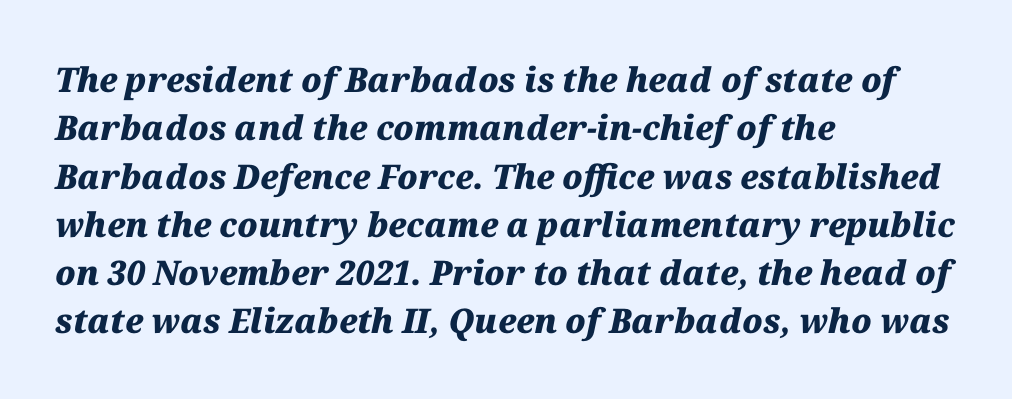
The letters sit at their default tracking, neither squeezed nor spread. Honestly, the row spacing looks completely unremarkable. The glyphs have the mass of a bold cut. Varying glyph widths throughout — classic text-font behaviour.
